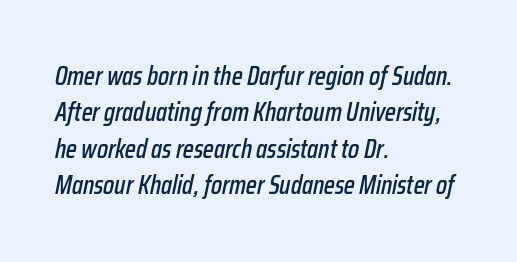
Q: Is the text italic (slanted)? A: Yes, it leans right by about 12 degrees.
Q: Is the text underlined? A: No.
Q: How is the paragraph aligned? A: Left-aligned.
Q: Is the spacing between letters normal or unusually wide? A: Normal.
Q: Is the spacing between lines tight, normal or loose? A: Normal.
